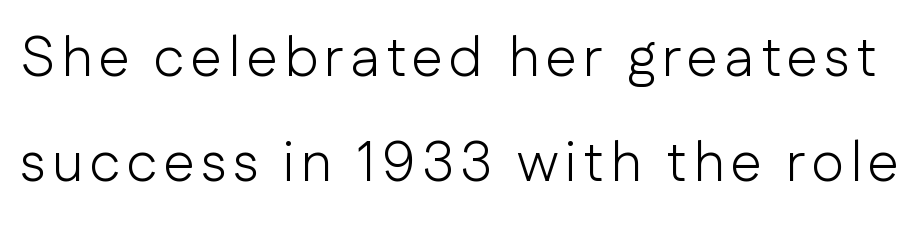
The specimen reads as upright at a glance. A typesetter would call this proportional, since set widths differ per character. Grotesque or geometric, the face here clearly has no serifs. Ink coverage per letter is moderate at most. The space beneath each line is pristine and unruled.
